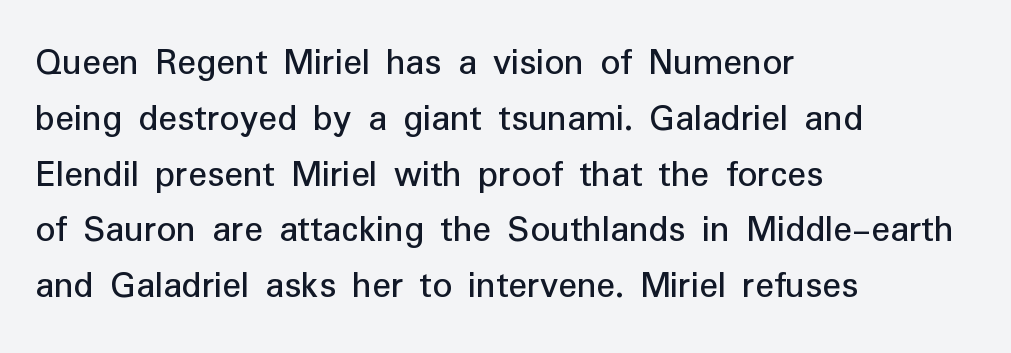
The image shows 39 px sans-serif type, upright; set left-aligned, normal line spacing (1.43x), normal letter spacing, not underlined; low stroke contrast and a medium x-height.
